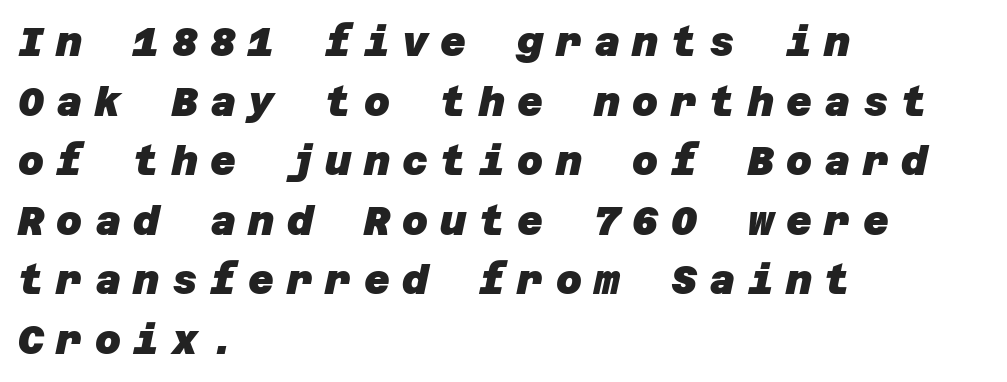
The image shows 40 px heavy sans-serif type; set left-aligned, normal line spacing (1.49x), unusually wide letter spacing (+0.31 em), not underlined; low stroke contrast and a large x-height.
